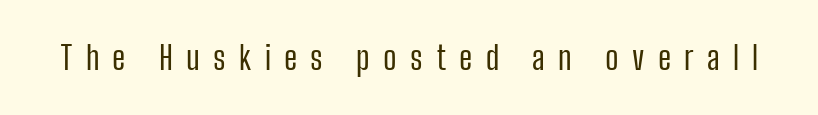
The image shows 33 px regular-weight, condensed sans-serif type, upright; set unusually wide letter spacing (+0.4 em), not underlined; low stroke contrast and a medium x-height.
